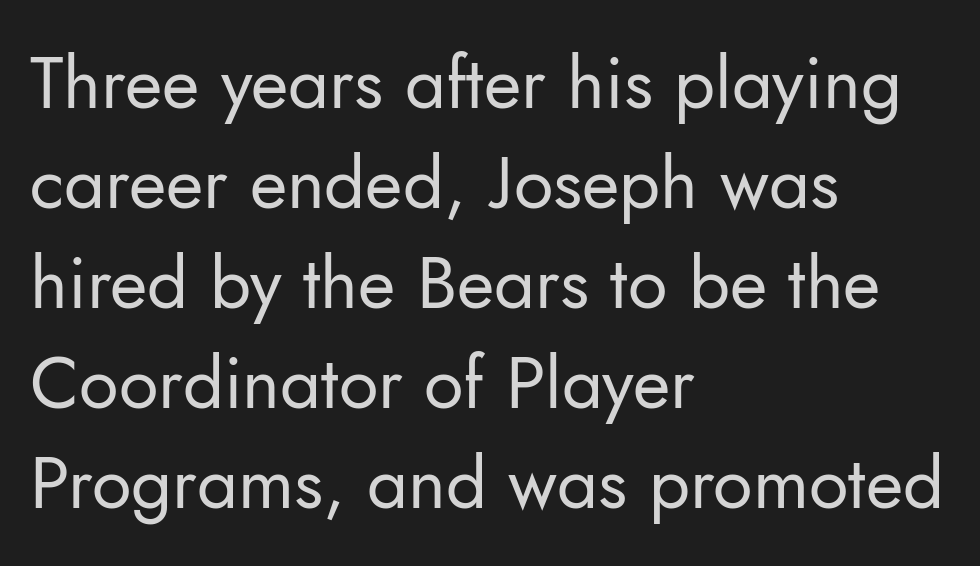
Check where the strokes stop: nothing finishes them off — pure sans. The rendering keeps characters at their native spacing. Plain, unruled lines of type. Each letter keeps its own natural width here, so spacing adapts to shape.
